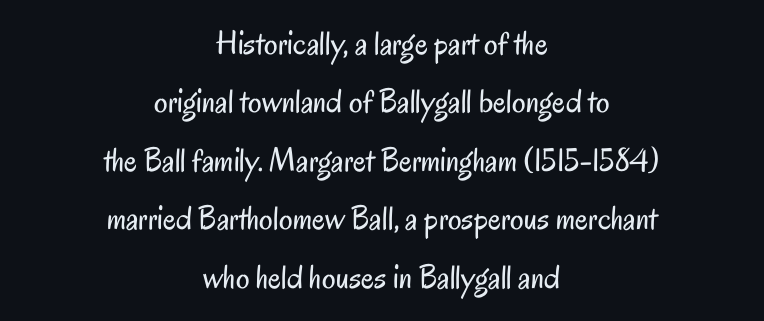
The image shows 34 px regular-weight, condensed sans-serif type, upright; set centered, line spacing 1.72x, normal letter spacing, not underlined; low stroke contrast and a small x-height.
